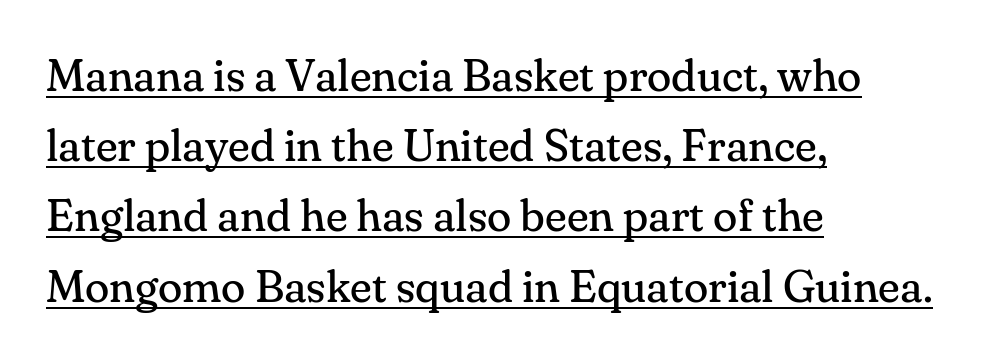
Every character sits straight up, as roman type does. This sample has the flowing, uneven cadence of proportional lettering. There is no visible air inserted between adjacent glyphs. The space between consecutive lines is moderate. All the whitespace from short lines collects on the right. The passage shown is underscored from start to finish.
